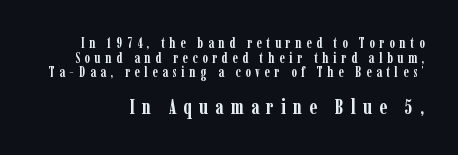
The image shows 21 px bold type, upright; set tight line spacing (1.04x), unusually wide letter spacing (+0.33 em), not underlined; the second (bottom) block is 1.5x larger.
